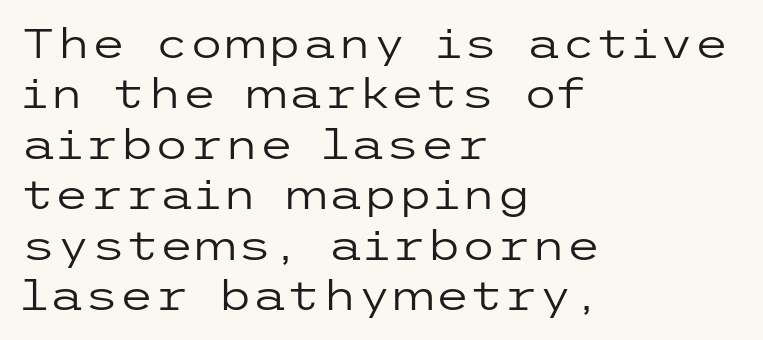
The letters sit at their default tracking, neither squeezed nor spread. The font's upright variant was chosen for this text. Are there feet on the stems? There aren't — it's a sans. Compared with typical paragraphs, the rows here are spaced about the same. Glance below the letters and you will spot only blank space.
